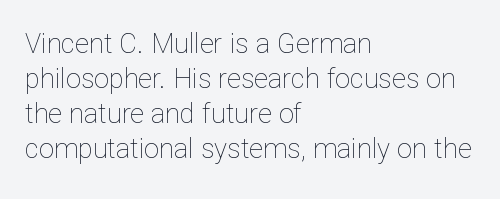
{"italic": "no", "bold": "no", "underline": "no", "align": "left", "line_spacing": "normal", "line_spacing_ratio": 1.3, "letter_spacing": "normal", "letter_spacing_em": 0.0, "glyph_px": 27}
